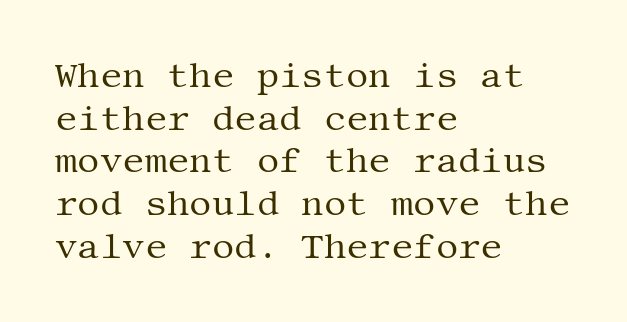
Q: Is the text bold? A: No.
Q: Is the text italic (slanted)? A: No, it is upright.
Q: Is the typeface a serif or a sans-serif typeface? A: Serif.
Q: Is the text underlined? A: No.
Q: How is the paragraph aligned? A: Left-aligned.
Q: Is the spacing between letters normal or unusually wide? A: Normal.
Q: Width (condensed, normal, or wide)? A: Normal.
Q: Stroke contrast? A: Medium.
Q: x-height? A: Large.
